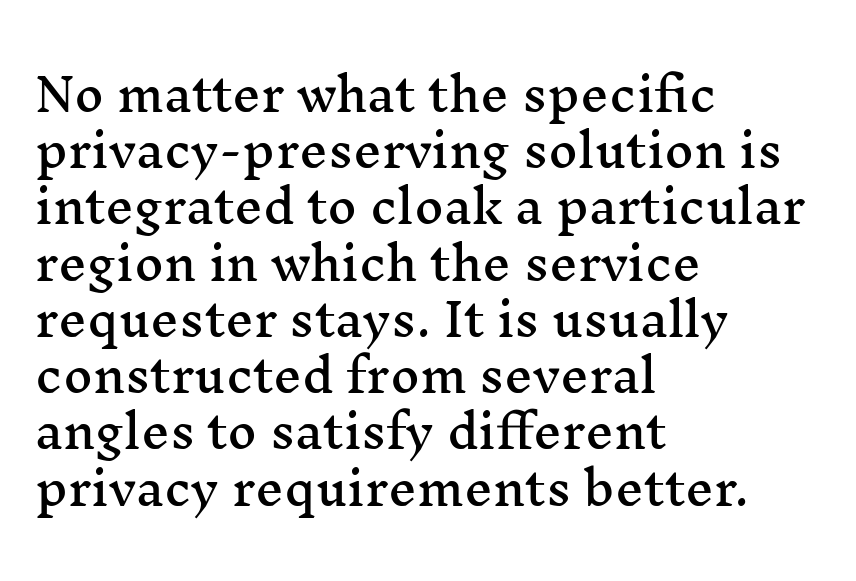
Q: Is the text italic (slanted)? A: No, it is upright.
Q: Is the typeface a serif or a sans-serif typeface? A: Serif.
Q: Is the text underlined? A: No.
Q: How is the paragraph aligned? A: Left-aligned.
Q: Is the spacing between letters normal or unusually wide? A: Normal.
Q: Is the spacing between lines tight, normal or loose? A: Normal.
Q: Width (condensed, normal, or wide)? A: Wide.
Q: Stroke contrast? A: Medium.
Q: x-height? A: Medium.
Q: Monospaced? A: No.
